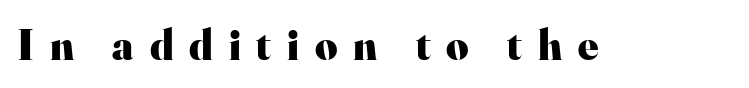
{"serif": "yes", "italic": "no", "bold": "yes", "weight": "heavy", "width": "normal", "stroke_contrast": "high", "x_height": "small", "monospaced": "no", "underline": "no", "letter_spacing": "wide", "letter_spacing_em": 0.37, "glyph_px": 43}
